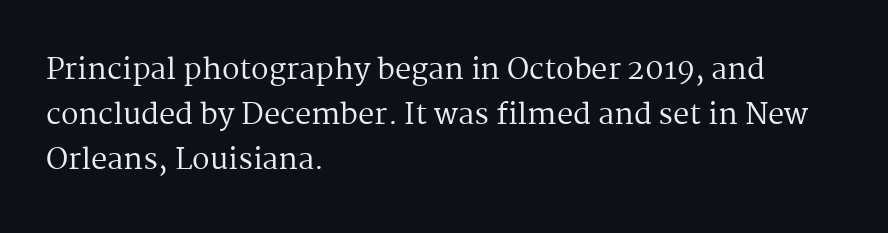
Q: Is the text bold? A: No.
Q: Is the text italic (slanted)? A: No, it is upright.
Q: Is the typeface a serif or a sans-serif typeface? A: Serif.
Q: Is the text underlined? A: No.
Q: How is the paragraph aligned? A: Left-aligned.
Q: Is the spacing between letters normal or unusually wide? A: Normal.
Q: Is the spacing between lines tight, normal or loose? A: Normal.
Q: Width (condensed, normal, or wide)? A: Normal.
Q: Stroke contrast? A: Medium.
Q: x-height? A: Medium.
Q: Monospaced? A: No.
